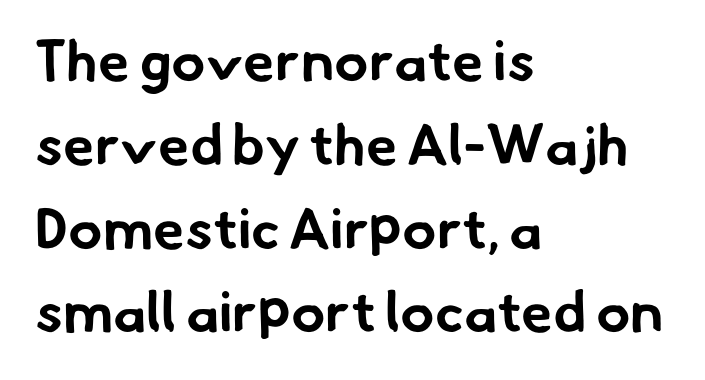
{"serif": "no", "bold": "yes", "weight": "bold", "width": "normal", "stroke_contrast": "low", "x_height": "small", "monospaced": "no", "underline": "no", "align": "left", "line_spacing": "normal", "line_spacing_ratio": 1.47, "letter_spacing": "normal", "letter_spacing_em": 0.0, "glyph_px": 57}
